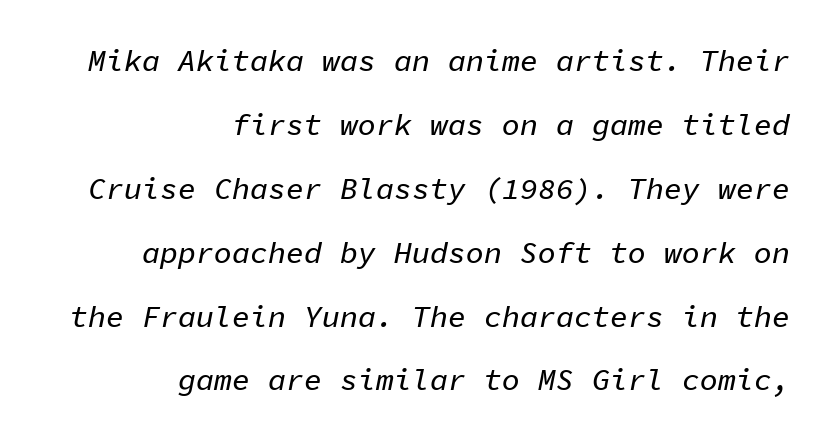
Every row of glyphs terminates at an identical x-position on the right. The letters sit at their default tracking, neither squeezed nor spread. A typesetter would mark this as italic. The gap between lines stays unmarked. If you measured baseline to baseline, you'd find a long distance.
